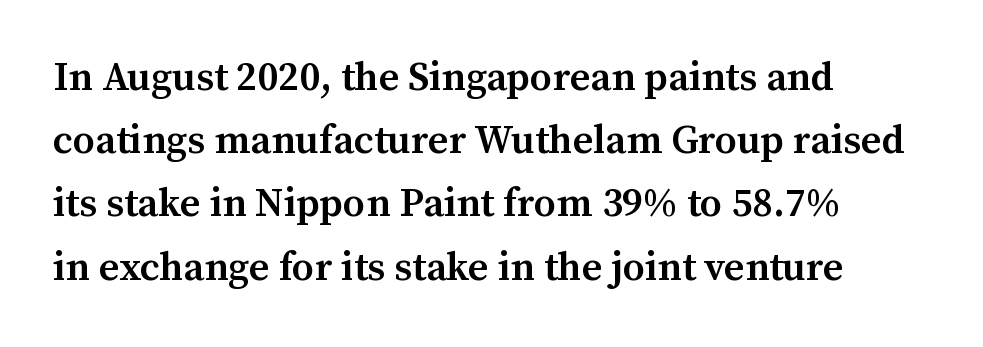
Check where the strokes stop: tiny serifs finish them off. The space beneath each line is pristine and unruled. Spacing verdict: proportional, widths tailored to each character. In terms of letterspacing, this is plain default setting.
